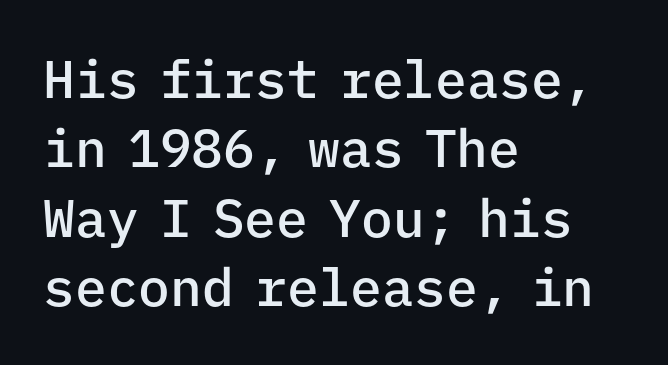
Look at the stroke-to-counter ratio: somewhat heavy, a semibold. The lines are quadded left. Ascenders rise straight up at ninety degrees. You could count columns in this text — the font is strictly monospaced. This sample uses a sans-serif face. Default kerning and tracking; the words read as compact shapes.
